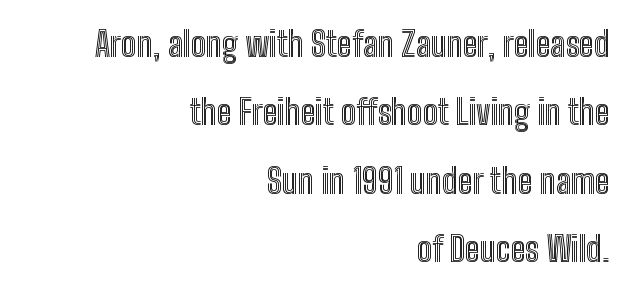
{"italic": "no", "width": "condensed", "x_height": "medium", "monospaced": "no", "underline": "no", "align": "right", "line_spacing": "loose", "line_spacing_ratio": 2.01, "letter_spacing": "normal", "letter_spacing_em": 0.0, "glyph_px": 34}
